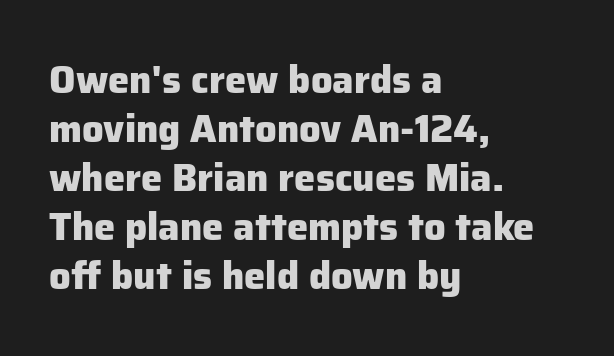
The space between consecutive lines is moderate. Every character sits straight up, as roman type does. Which margin do the lines hug? The left one — the right edge is uneven. Short note: letters normally spaced. Bare-footed words on every line.
